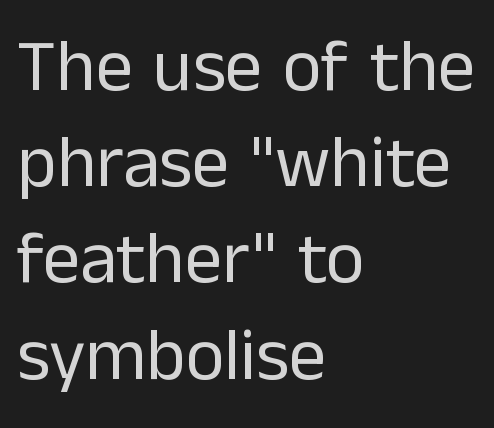
Q: Is the text bold? A: No.
Q: Is the text italic (slanted)? A: No, it is upright.
Q: Is the typeface a serif or a sans-serif typeface? A: Sans-serif.
Q: Is the text underlined? A: No.
Q: How is the paragraph aligned? A: Left-aligned.
Q: Is the spacing between letters normal or unusually wide? A: Normal.
Q: Is the spacing between lines tight, normal or loose? A: Normal.
Q: Width (condensed, normal, or wide)? A: Normal.
Q: Stroke contrast? A: Low.
Q: x-height? A: Medium.
Q: Monospaced? A: No.
